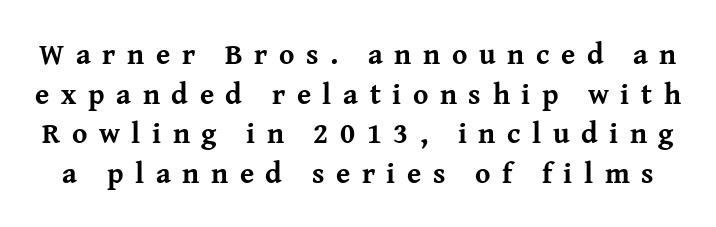
{"serif": "yes", "italic": "no", "bold": "yes", "weight": "bold", "width": "normal", "stroke_contrast": "medium", "x_height": "medium", "monospaced": "no", "underline": "no", "line_spacing": "normal", "line_spacing_ratio": 1.37, "letter_spacing": "wide", "letter_spacing_em": 0.4, "glyph_px": 29}
